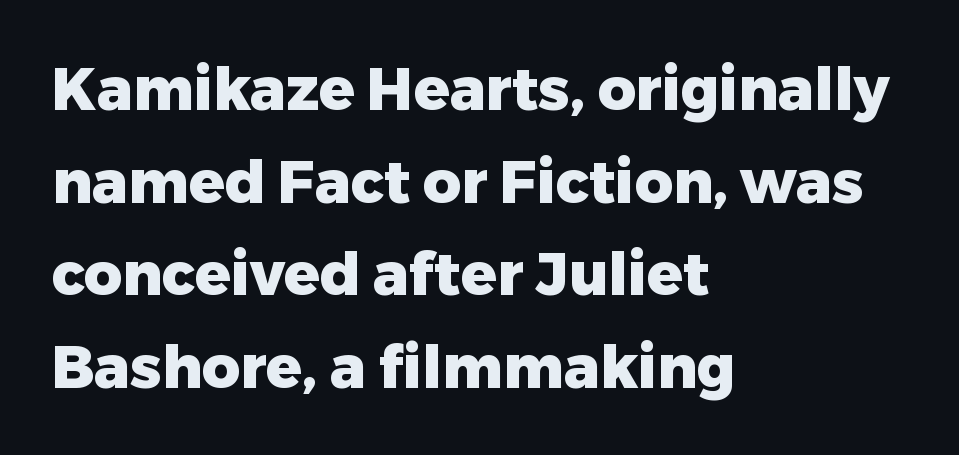
{"serif": "no", "italic": "no", "bold": "yes", "weight": "heavy", "width": "normal", "stroke_contrast": "low", "x_height": "medium", "monospaced": "no", "underline": "no", "align": "left", "line_spacing": "normal", "line_spacing_ratio": 1.57, "letter_spacing": "normal", "letter_spacing_em": 0.0, "glyph_px": 59}
